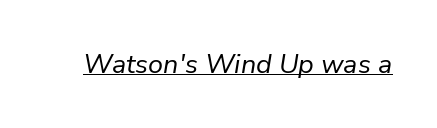
{"italic": "yes", "lean": "right", "slant_degrees": 9, "bold": "no", "underline": "yes", "letter_spacing": "normal", "letter_spacing_em": 0.0, "glyph_px": 27}
